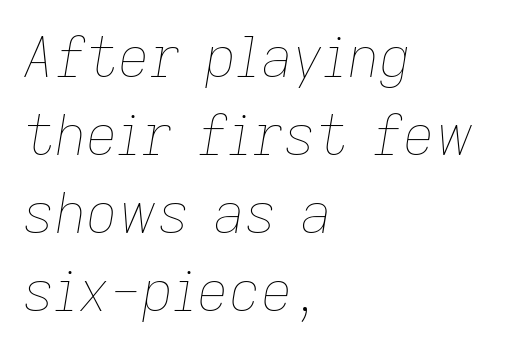
{"italic": "yes", "lean": "right", "slant_degrees": 9, "bold": "no", "weight": "thin", "width": "normal", "stroke_contrast": "low", "x_height": "medium", "monospaced": "no", "underline": "no", "align": "left", "line_spacing": "normal", "line_spacing_ratio": 1.42, "letter_spacing": "normal", "letter_spacing_em": 0.0, "glyph_px": 55}
